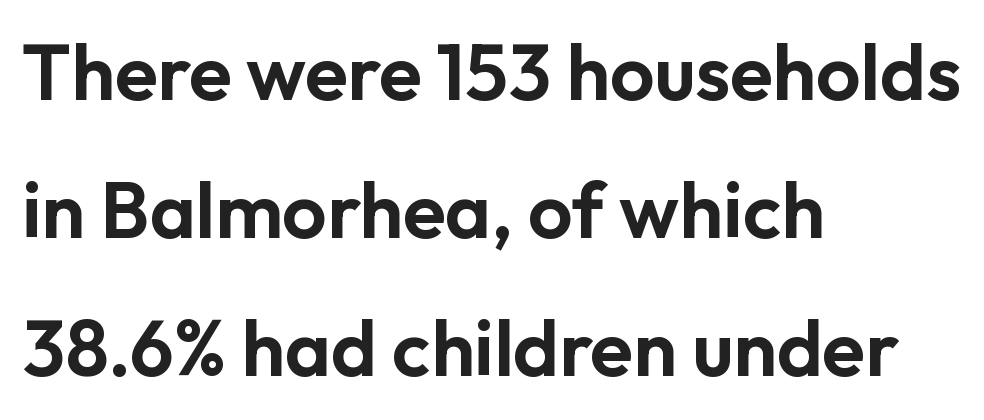
A roman cut, with each character standing at attention. The zone under the glyphs is completely vacant. I'd call this a sans setting — the letters go barefoot. One-word summary of the alignment: left. This sample has the flowing, uneven cadence of proportional lettering.
